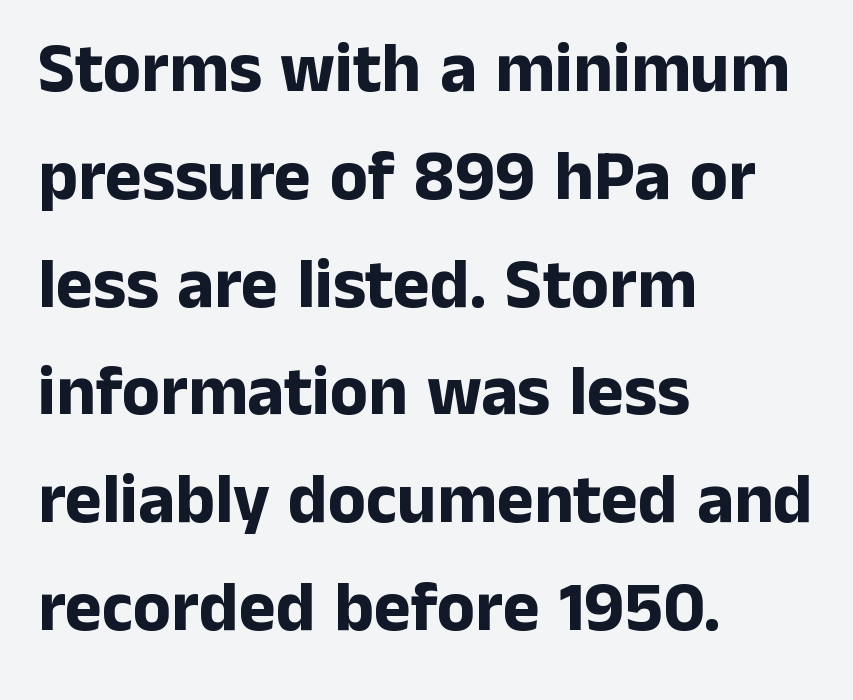
The image shows 70 px bold sans-serif type, upright; set left-aligned, normal line spacing (1.54x), normal letter spacing, not underlined; low stroke contrast and a medium x-height.
